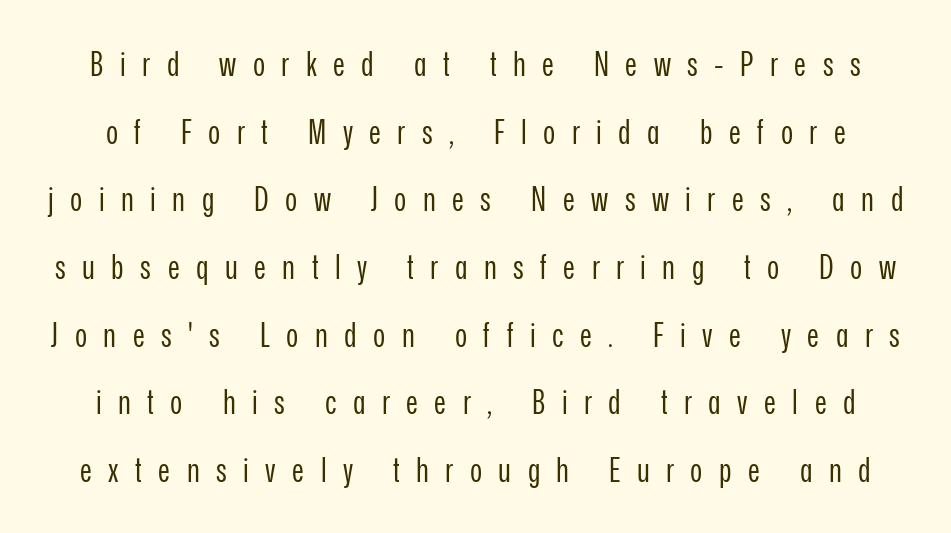
The image shows 33 px regular-weight, condensed sans-serif type, upright; set loose line spacing (2.05x), unusually wide letter spacing (+0.5 em), not underlined; low stroke contrast and a medium x-height.
